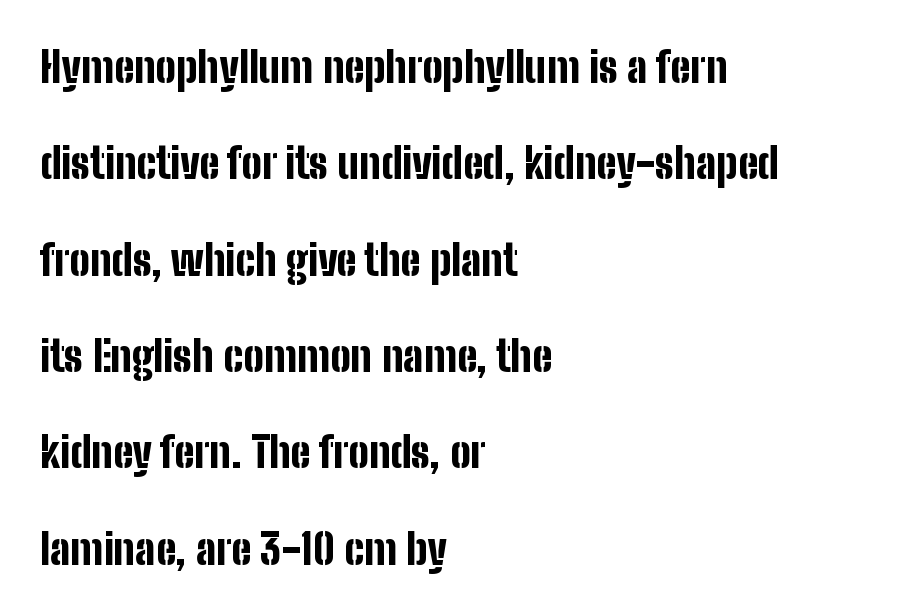
Q: Is the text bold? A: Yes.
Q: Is the text italic (slanted)? A: No, it is upright.
Q: Is the typeface a serif or a sans-serif typeface? A: Sans-serif.
Q: Is the text underlined? A: No.
Q: How is the paragraph aligned? A: Left-aligned.
Q: Is the spacing between letters normal or unusually wide? A: Normal.
Q: Is the spacing between lines tight, normal or loose? A: Loose.
Q: Width (condensed, normal, or wide)? A: Condensed.
Q: Stroke contrast? A: Low.
Q: x-height? A: Medium.
Q: Monospaced? A: No.
